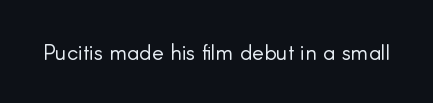
Q: Is the text bold? A: No.
Q: Is the text italic (slanted)? A: No, it is upright.
Q: Is the text underlined? A: No.
Q: Is the spacing between letters normal or unusually wide? A: Normal.
